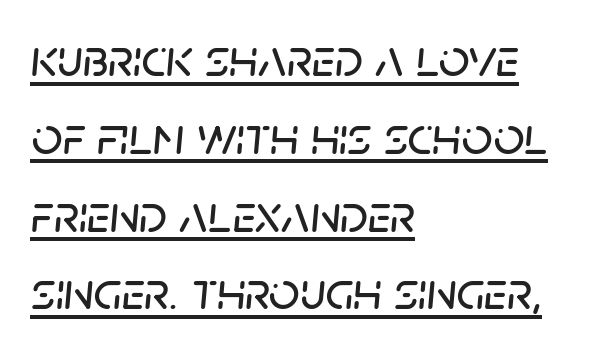
Q: Is the text italic (slanted)? A: Yes, it leans right by about 5 degrees.
Q: Is the text underlined? A: Yes.
Q: How is the paragraph aligned? A: Left-aligned.
Q: Is the spacing between letters normal or unusually wide? A: Normal.
Q: Is the spacing between lines tight, normal or loose? A: Normal.
Q: Width (condensed, normal, or wide)? A: Normal.
Q: Stroke contrast? A: Low.
Q: x-height? A: Large.
Q: Monospaced? A: No.
